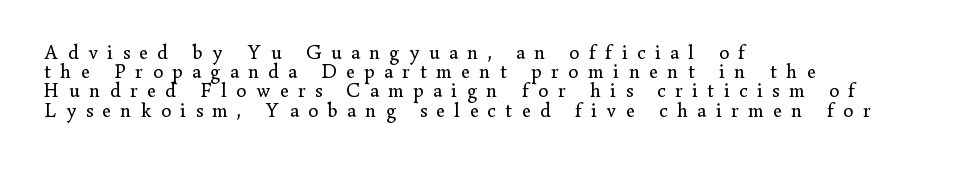
Q: Is the text bold? A: No.
Q: Is the text italic (slanted)? A: No, it is upright.
Q: Is the text underlined? A: No.
Q: How is the paragraph aligned? A: Left-aligned.
Q: Is the spacing between letters normal or unusually wide? A: Unusually wide.
Q: Is the spacing between lines tight, normal or loose? A: Tight.
